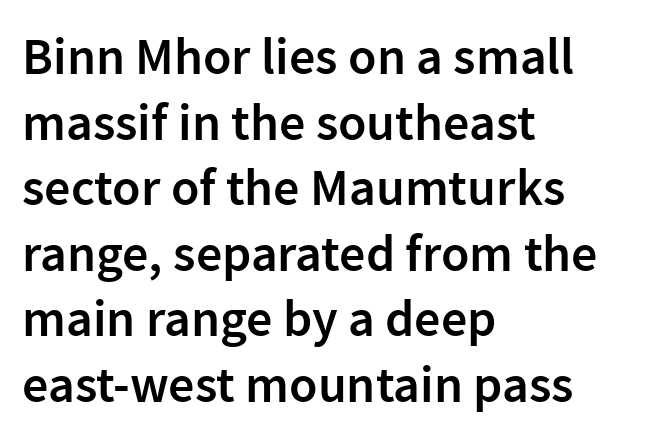
Q: Is the text bold? A: Semi-bold.
Q: Is the text italic (slanted)? A: No, it is upright.
Q: Is the typeface a serif or a sans-serif typeface? A: Sans-serif.
Q: Is the text underlined? A: No.
Q: How is the paragraph aligned? A: Left-aligned.
Q: Is the spacing between letters normal or unusually wide? A: Normal.
Q: Is the spacing between lines tight, normal or loose? A: Normal.
Q: Width (condensed, normal, or wide)? A: Normal.
Q: Stroke contrast? A: Low.
Q: x-height? A: Medium.
Q: Monospaced? A: No.
